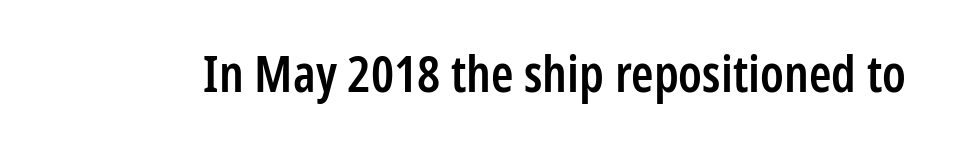
The image shows 51 px semibold, condensed sans-serif type, upright; set normal letter spacing, not underlined; low stroke contrast and a medium x-height.
